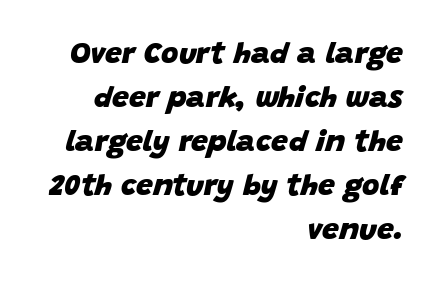
The tracking reads as untouched default to a designer's eye. Line ends are locked; line starts wander. These lines are rendered in a variable-pitch font. Strong, thick strokes mark this as bold type. Notice how the stems are inclined rather than vertical — that's the hallmark of italics. Is there much room between lines? A standard amount, neither cramped nor airy.
